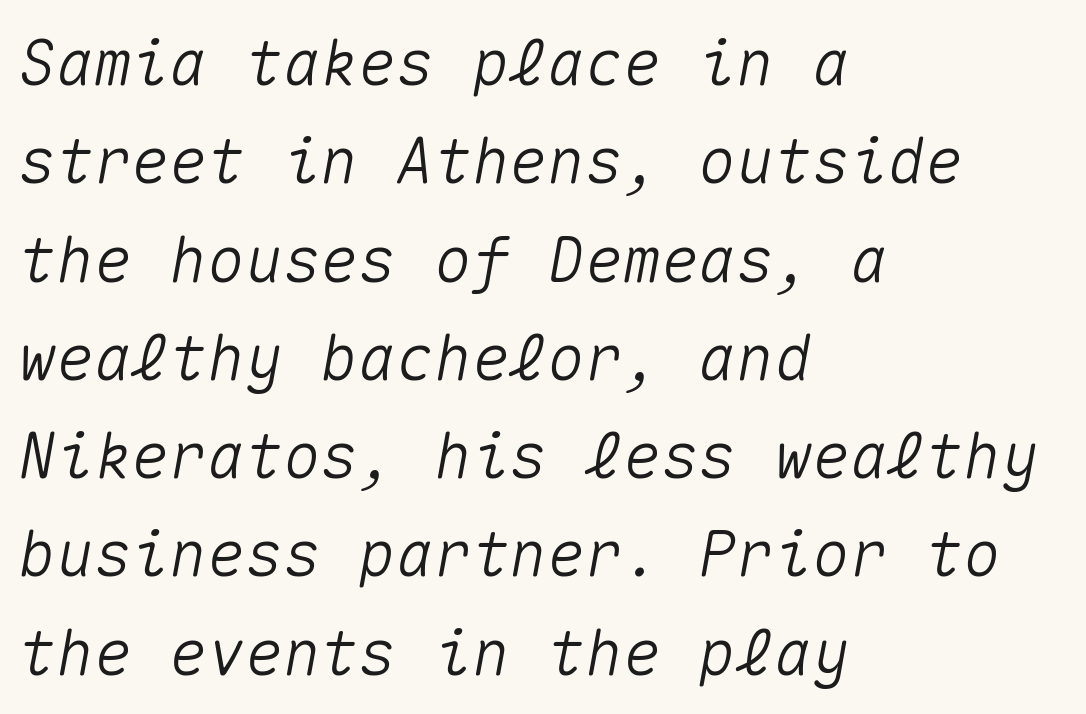
{"italic": "yes", "lean": "right", "slant_degrees": 10, "width": "normal", "stroke_contrast": "medium", "x_height": "medium", "monospaced": "yes", "underline": "no", "align": "left", "line_spacing": "normal", "line_spacing_ratio": 1.56, "letter_spacing": "normal", "letter_spacing_em": 0.0, "glyph_px": 63}
